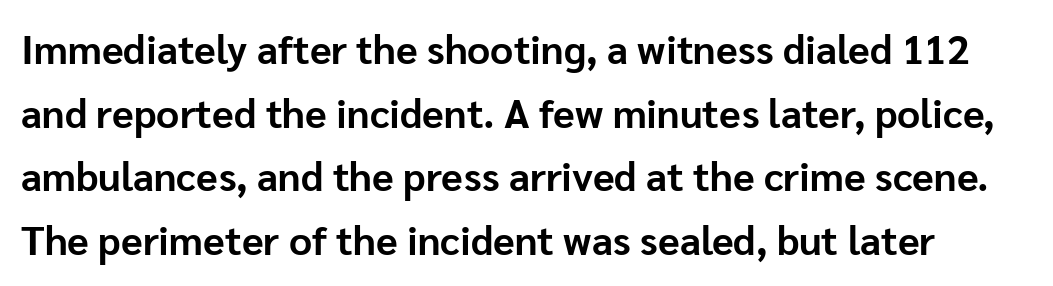
The image shows 40 px bold sans-serif type, upright; set normal line spacing (1.59x), normal letter spacing, not underlined; low stroke contrast and a medium x-height.
